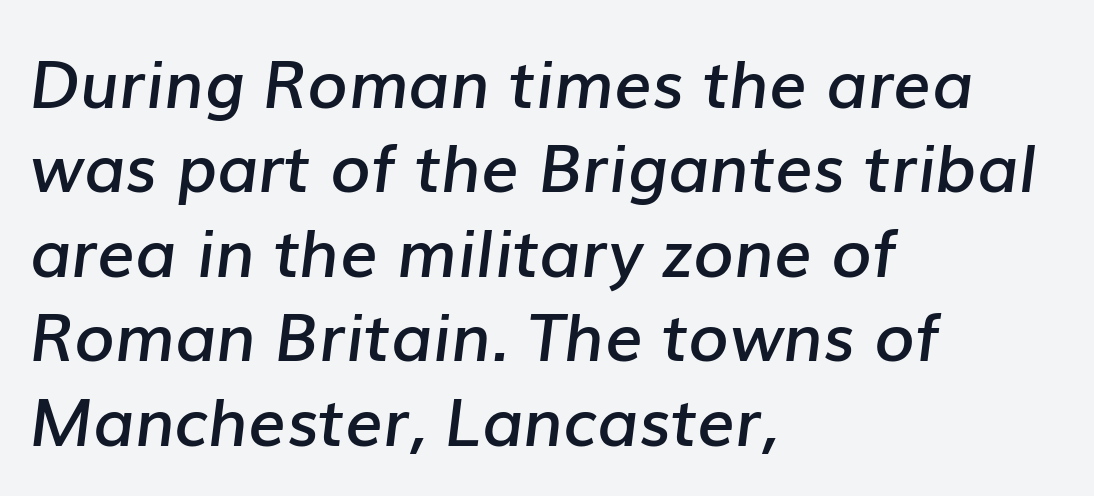
{"italic": "yes", "lean": "right", "slant_degrees": 7, "bold": "semi", "weight": "semibold", "width": "normal", "stroke_contrast": "low", "x_height": "medium", "monospaced": "no", "underline": "no", "align": "left", "line_spacing": "normal", "line_spacing_ratio": 1.28, "letter_spacing": "normal", "letter_spacing_em": 0.0, "glyph_px": 66}
